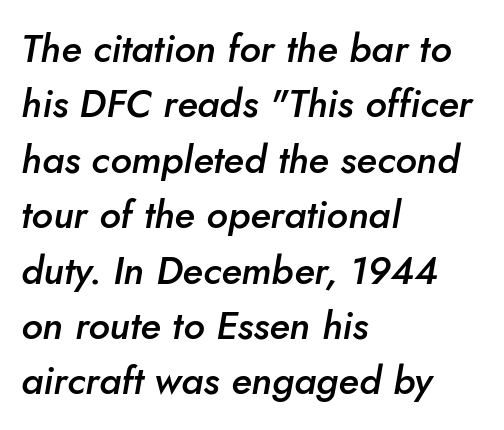
The image shows 39 px semibold type, italic (leaning right); set left-aligned, normal line spacing (1.42x), normal letter spacing, not underlined; low stroke contrast and a small x-height.
